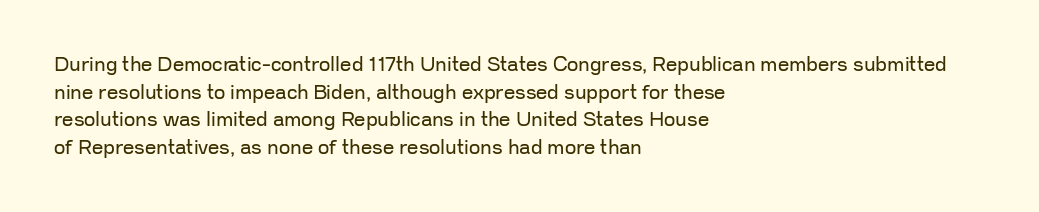
{"italic": "no", "bold": "no", "underline": "no", "align": "left", "line_spacing": "normal", "line_spacing_ratio": 1.38, "letter_spacing": "normal", "letter_spacing_em": 0.0, "glyph_px": 20}
